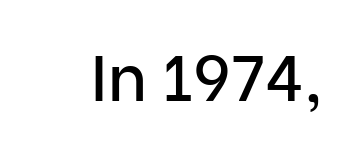
{"serif": "no", "italic": "no", "width": "normal", "stroke_contrast": "low", "x_height": "medium", "monospaced": "no", "underline": "no", "letter_spacing": "normal", "letter_spacing_em": 0.0, "glyph_px": 64}
